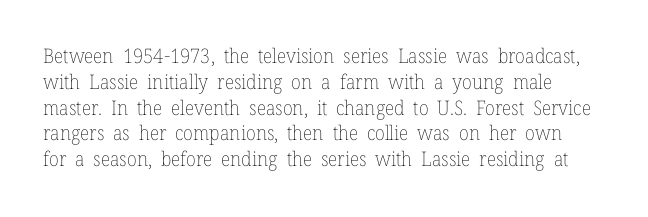
The image shows 20 px text type, upright; set normal line spacing (1.29x), normal letter spacing, not underlined.
